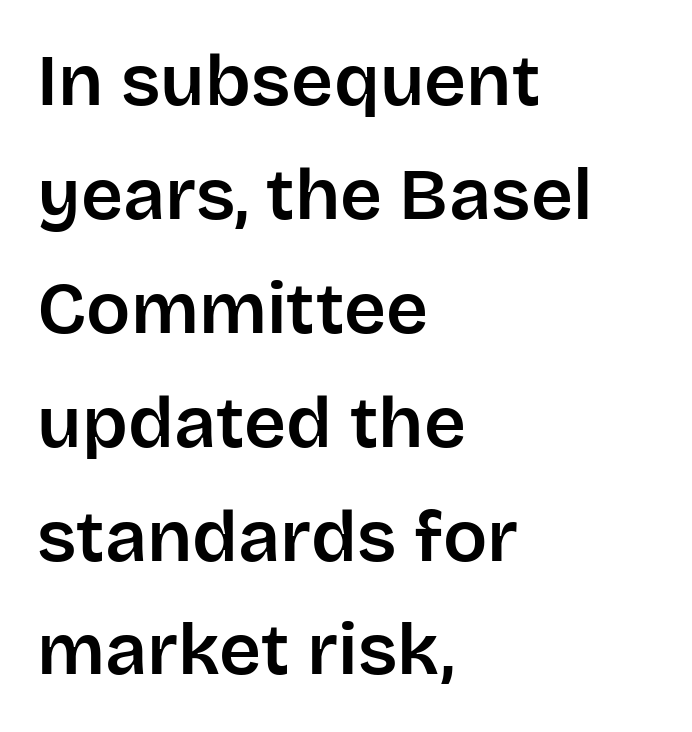
{"serif": "no", "italic": "no", "width": "normal", "stroke_contrast": "low", "x_height": "large", "monospaced": "no", "underline": "no", "align": "left", "line_spacing": "normal", "line_spacing_ratio": 1.56, "letter_spacing": "normal", "letter_spacing_em": 0.0, "glyph_px": 73}
